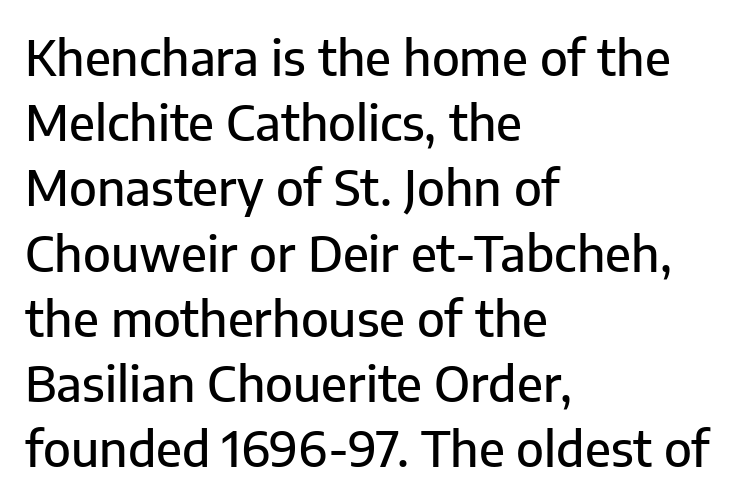
The image shows 49 px sans-serif type, upright; set left-aligned, normal line spacing (1.33x), normal letter spacing, not underlined; low stroke contrast and a medium x-height.
